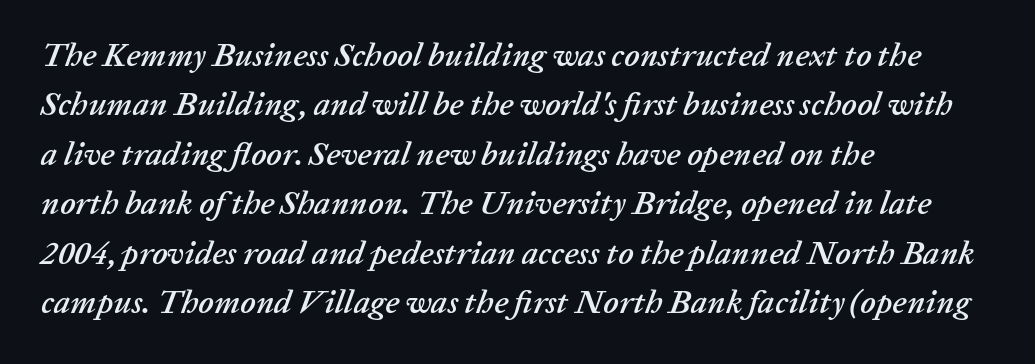
The specimen reads as italic at a glance. One glance says typical: line gaps are just what's usual. What stands out about the letter spacing? Nothing — it is the standard amount. The passage shown is typed in a proportional face where columns would drift. Descenders are the only things crossing below the line.
